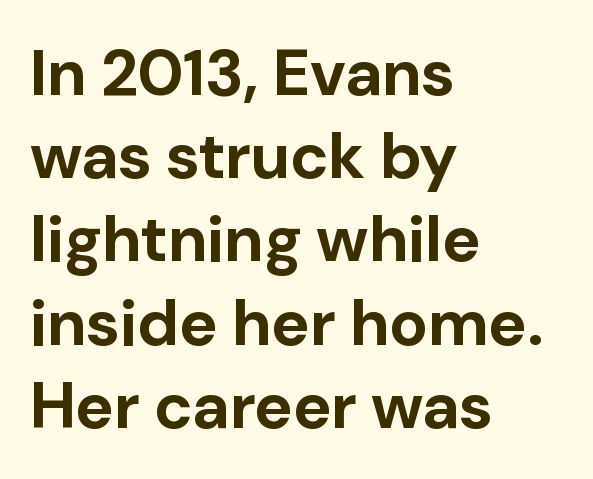
Quick note: underline off. Students, observe: this is what conventionally led text looks like. This sample uses an upright cut, with every glyph sitting square on the baseline. Is this a fixed-width face? No — the glyphs have proportional, varying widths.
